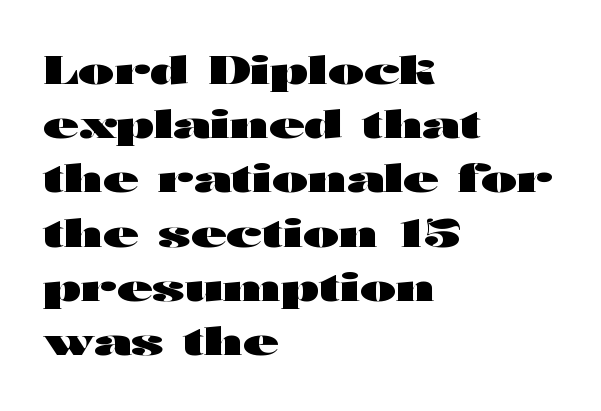
Q: Is the text bold? A: Yes.
Q: Is the text italic (slanted)? A: No, it is upright.
Q: Is the typeface a serif or a sans-serif typeface? A: Serif.
Q: Is the text underlined? A: No.
Q: How is the paragraph aligned? A: Left-aligned.
Q: Is the spacing between letters normal or unusually wide? A: Normal.
Q: Is the spacing between lines tight, normal or loose? A: Normal.
Q: Width (condensed, normal, or wide)? A: Wide.
Q: Stroke contrast? A: High.
Q: x-height? A: Medium.
Q: Monospaced? A: No.
